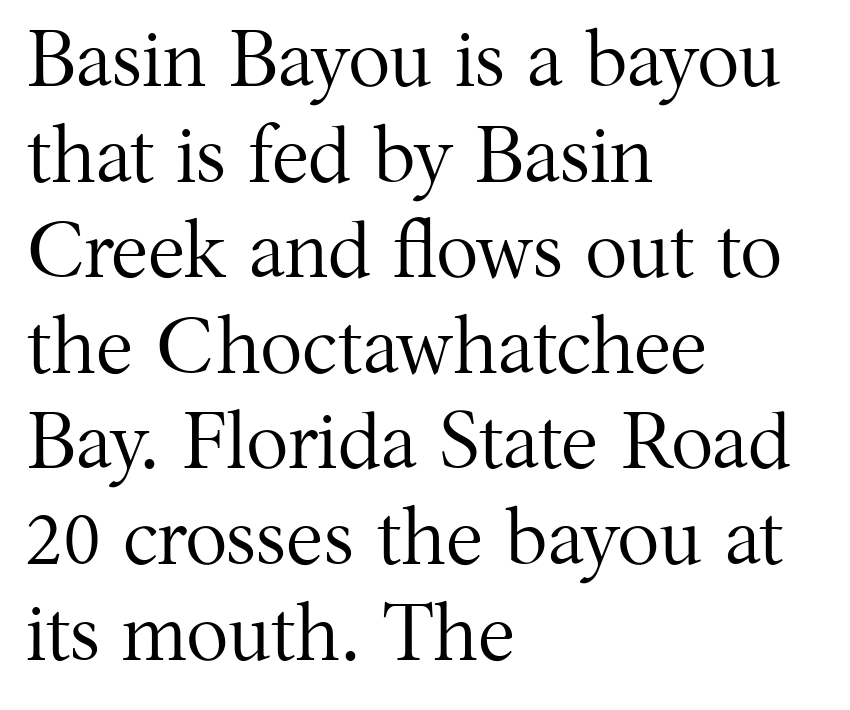
{"serif": "yes", "italic": "no", "bold": "no", "weight": "regular", "width": "normal", "stroke_contrast": "medium", "x_height": "medium", "monospaced": "no", "underline": "no", "align": "left", "line_spacing_ratio": 1.21, "letter_spacing": "normal", "letter_spacing_em": 0.0, "glyph_px": 79}
